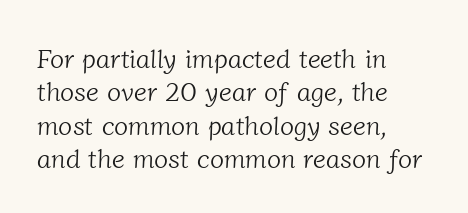
{"bold": "no", "underline": "no", "align": "left", "line_spacing": "normal", "line_spacing_ratio": 1.28, "letter_spacing": "normal", "letter_spacing_em": 0.0, "glyph_px": 26}
